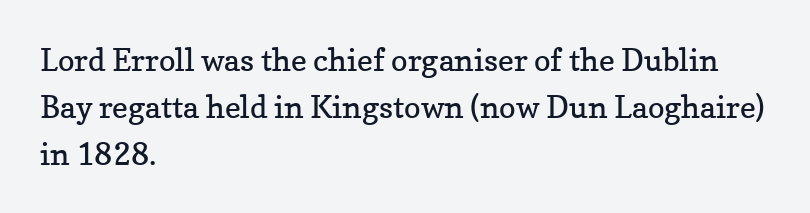
The image shows 31 px regular-weight serif type, upright; set left-aligned, normal line spacing (1.51x), normal letter spacing, not underlined; low stroke contrast and a medium x-height.
